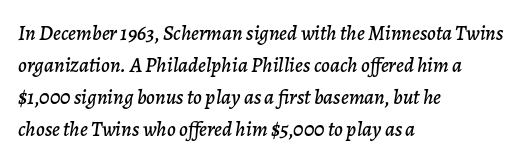
You could call the tracking neutral — neither tight nor loose. Slant detected: the letters are inclined. Is the block centered? No — it sits flush against the left margin. A bare baseline throughout the passage. Students, observe: this is what conventionally led text looks like.
